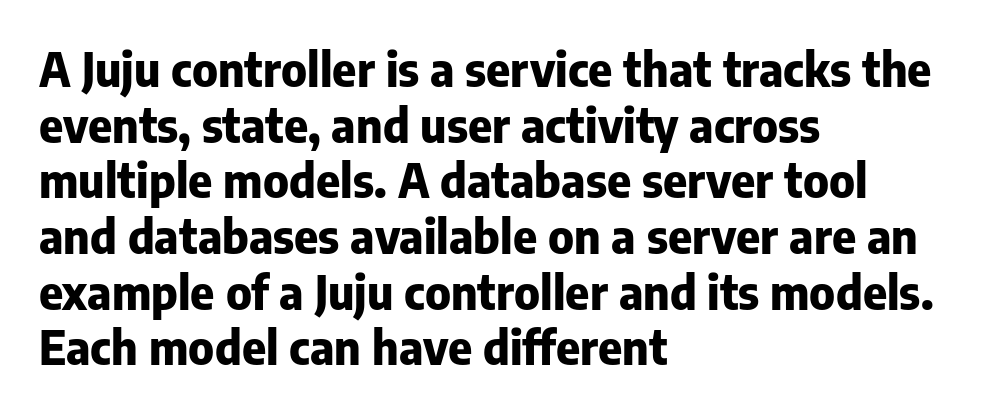
{"serif": "no", "italic": "no", "bold": "yes", "weight": "heavy", "width": "normal", "stroke_contrast": "low", "x_height": "medium", "monospaced": "no", "underline": "no", "align": "left", "line_spacing_ratio": 1.21, "letter_spacing": "normal", "letter_spacing_em": 0.0, "glyph_px": 46}
